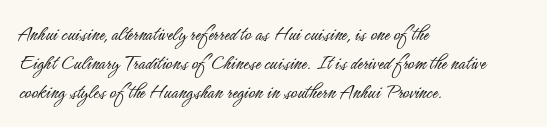
{"bold": "no", "underline": "no", "align": "left", "line_spacing": "normal", "line_spacing_ratio": 1.31, "letter_spacing": "normal", "letter_spacing_em": 0.0, "glyph_px": 22}
